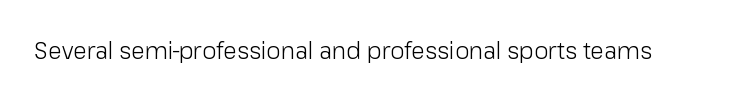
The type is set solid horizontally, with unmodified tracking. Words float on clear page, feet unadorned. A quiet, ordinary-to-light weight characterises the typeface. The type sits square on the baseline with zero lean.
